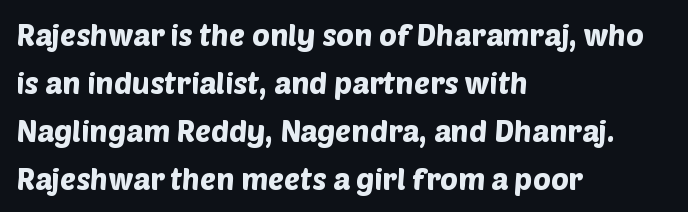
Descenders are the only things crossing below the line. The rendering uses natural spacing where letterforms have individual widths. Compared with a centered layout, this one pins lines to the left instead. Classification — sans serif.
